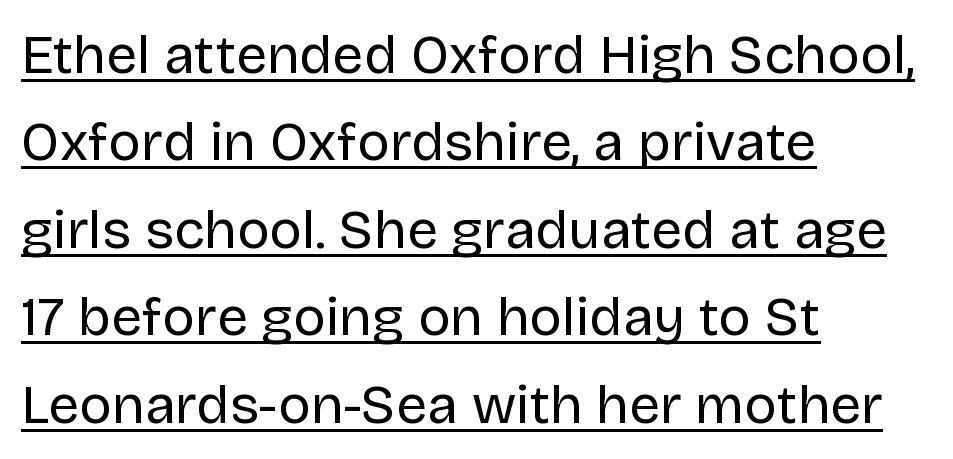
The image shows 55 px regular-weight sans-serif type, upright; set left-aligned, normal line spacing (1.59x), normal letter spacing, underlined; low stroke contrast and a large x-height.
